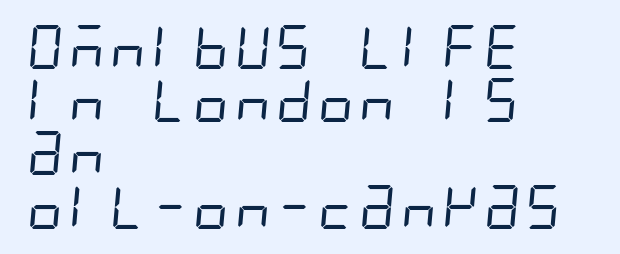
The image shows 44 px regular-weight, condensed sans-serif type; set left-aligned, line spacing 1.21x, normal letter spacing, not underlined; low stroke contrast and a large x-height.
